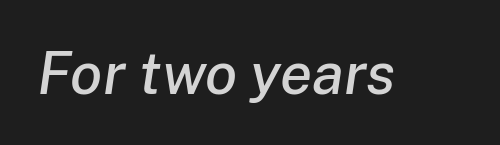
{"italic": "yes", "lean": "right", "slant_degrees": 8, "width": "normal", "stroke_contrast": "low", "x_height": "medium", "monospaced": "no", "underline": "no", "letter_spacing": "normal", "letter_spacing_em": 0.0, "glyph_px": 59}
